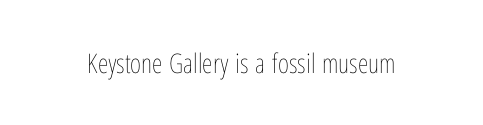
{"italic": "no", "bold": "no", "underline": "no", "letter_spacing": "normal", "letter_spacing_em": 0.0, "glyph_px": 27}
